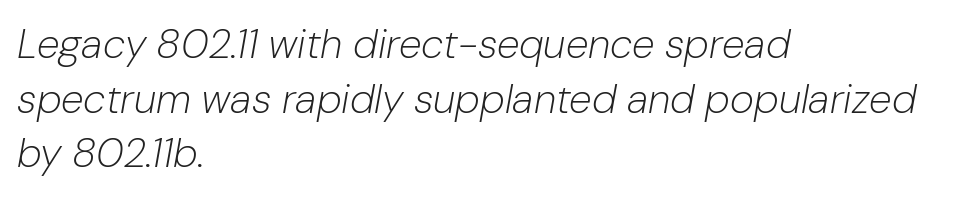
{"italic": "yes", "lean": "right", "slant_degrees": 10, "bold": "no", "weight": "light", "width": "normal", "stroke_contrast": "low", "x_height": "medium", "monospaced": "no", "underline": "no", "align": "left", "line_spacing": "normal", "line_spacing_ratio": 1.33, "letter_spacing": "normal", "letter_spacing_em": 0.0, "glyph_px": 41}
